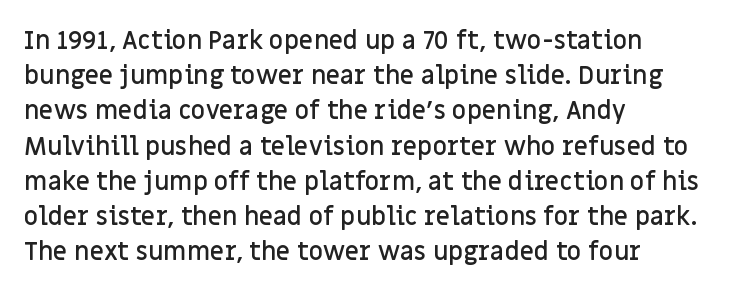
Q: Is the text bold? A: Semi-bold.
Q: Is the text italic (slanted)? A: No, it is upright.
Q: Is the text underlined? A: No.
Q: How is the paragraph aligned? A: Left-aligned.
Q: Is the spacing between letters normal or unusually wide? A: Normal.
Q: Is the spacing between lines tight, normal or loose? A: Normal.
